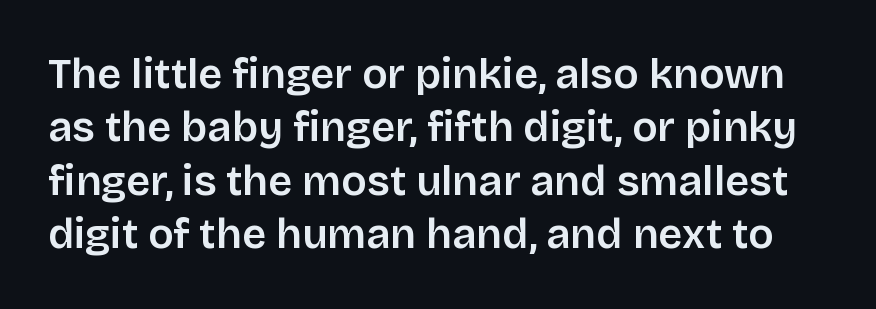
{"serif": "no", "italic": "no", "bold": "semi", "weight": "semibold", "width": "normal", "stroke_contrast": "low", "x_height": "large", "monospaced": "no", "underline": "no", "line_spacing": "normal", "line_spacing_ratio": 1.27, "letter_spacing": "normal", "letter_spacing_em": 0.0, "glyph_px": 42}
